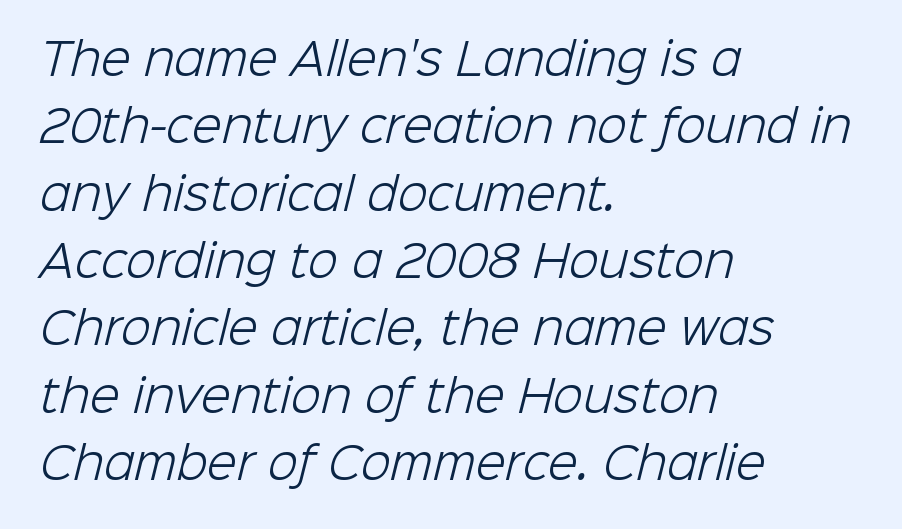
Horizontal bands of white between lines are of average thickness. This sample uses plain, unmodified letter spacing. The typeface chosen for these lines omits serifs. This reads as an unemphasized weight, regular at the heaviest. Letters rest on an invisible, unmarked baseline.
